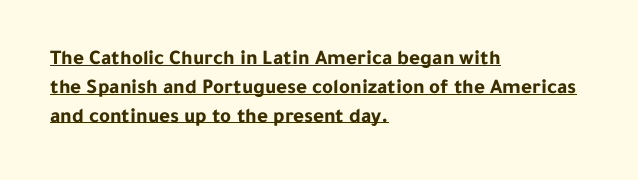
The image shows 21 px bold type, upright; set left-aligned, normal line spacing (1.37x), normal letter spacing, underlined.
